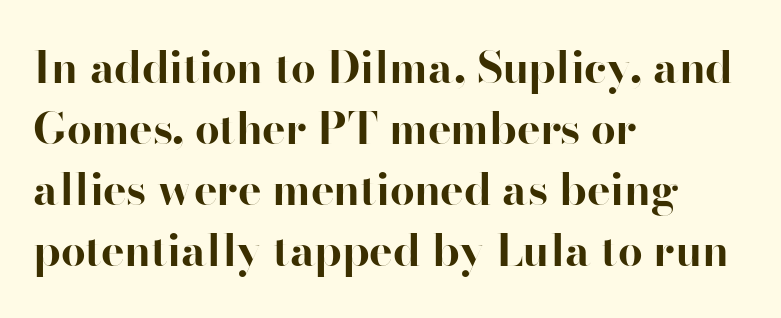
{"serif": "no", "italic": "no", "bold": "yes", "weight": "bold", "width": "normal", "stroke_contrast": "high", "x_height": "small", "monospaced": "no", "underline": "no", "align": "left", "line_spacing": "normal", "line_spacing_ratio": 1.39, "letter_spacing": "normal", "letter_spacing_em": 0.0, "glyph_px": 44}
